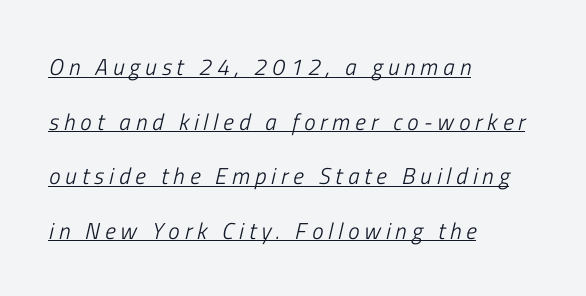
{"italic": "yes", "lean": "right", "slant_degrees": 13, "bold": "no", "underline": "yes", "align": "left", "line_spacing": "loose", "line_spacing_ratio": 2.37, "letter_spacing": "wide", "letter_spacing_em": 0.22, "glyph_px": 23}
